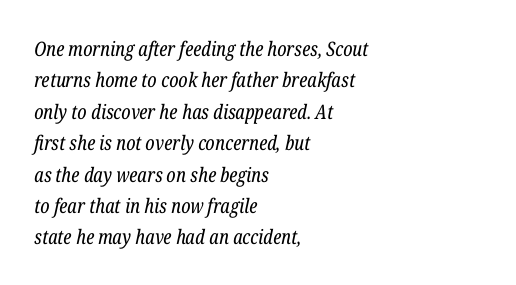
Q: Is the text bold? A: No.
Q: Is the text italic (slanted)? A: Yes, it leans right by about 12 degrees.
Q: Is the text underlined? A: No.
Q: How is the paragraph aligned? A: Left-aligned.
Q: Is the spacing between letters normal or unusually wide? A: Normal.
Q: Is the spacing between lines tight, normal or loose? A: Normal.
